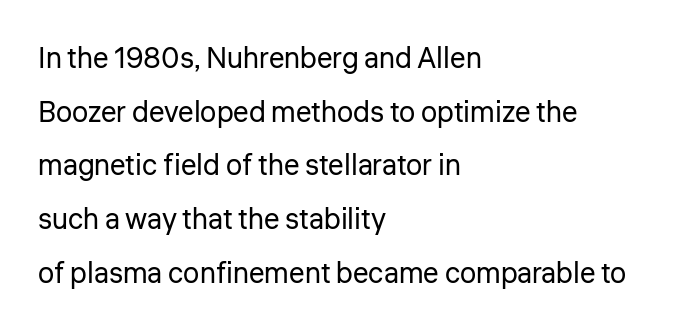
Q: Is the text bold? A: No.
Q: Is the text italic (slanted)? A: No, it is upright.
Q: Is the typeface a serif or a sans-serif typeface? A: Sans-serif.
Q: Is the text underlined? A: No.
Q: How is the paragraph aligned? A: Left-aligned.
Q: Is the spacing between letters normal or unusually wide? A: Normal.
Q: Width (condensed, normal, or wide)? A: Normal.
Q: Stroke contrast? A: Low.
Q: x-height? A: Medium.
Q: Monospaced? A: No.
